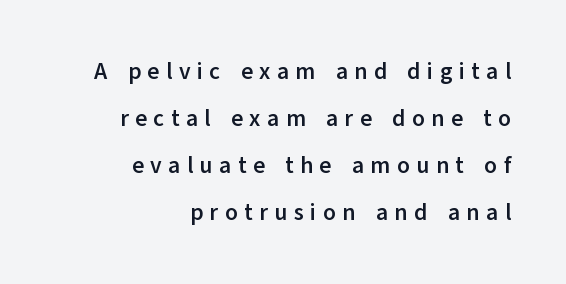
The strip under each line holds only bare page. One glance says open: line gaps are wider than usual. Typeset ragged left — the right edge is the straight one. Quick note: not italic, upright.
